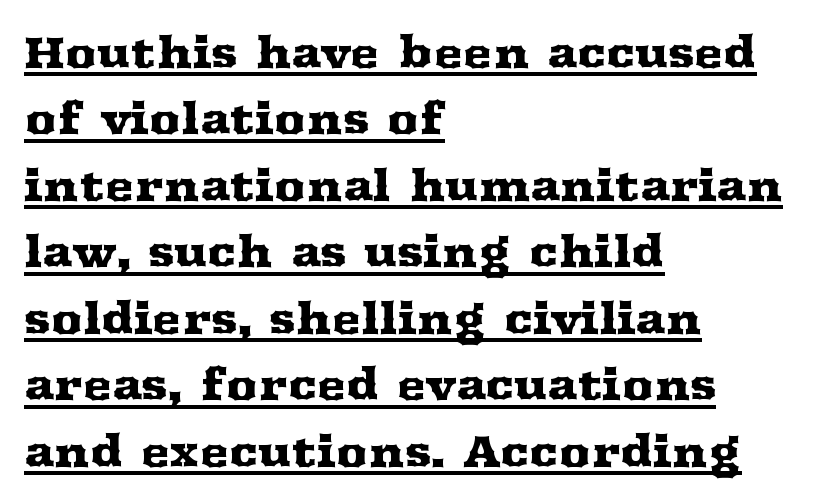
The image shows 44 px wide serif type, upright; set left-aligned, normal line spacing (1.51x), normal letter spacing, underlined; medium stroke contrast and a medium x-height.
